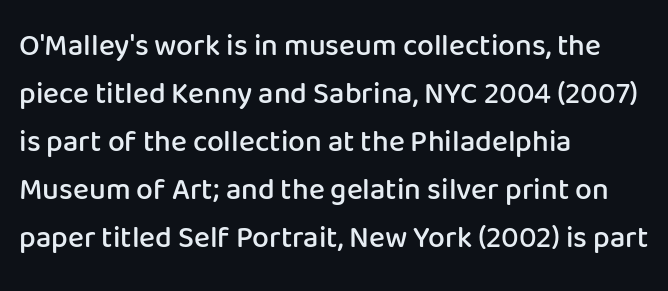
The image shows 30 px semibold sans-serif type, upright; set left-aligned, normal line spacing (1.6x), normal letter spacing, not underlined; low stroke contrast and a medium x-height.
